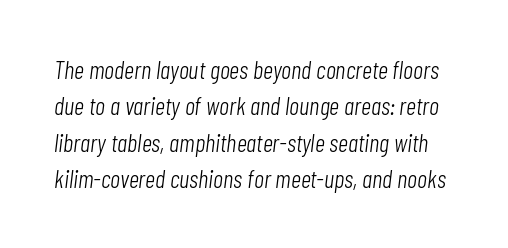
{"italic": "yes", "lean": "right", "slant_degrees": 7, "bold": "no", "underline": "no", "line_spacing": "normal", "line_spacing_ratio": 1.46, "letter_spacing": "normal", "letter_spacing_em": 0.0, "glyph_px": 25}
